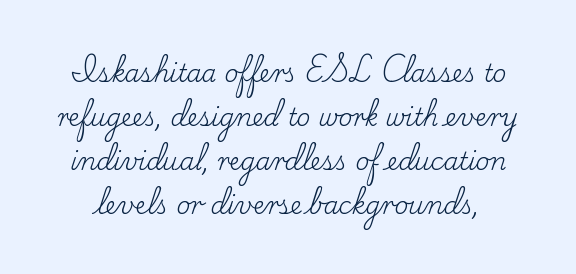
The image shows 24 px text type; set line spacing 1.84x, normal letter spacing, not underlined.
